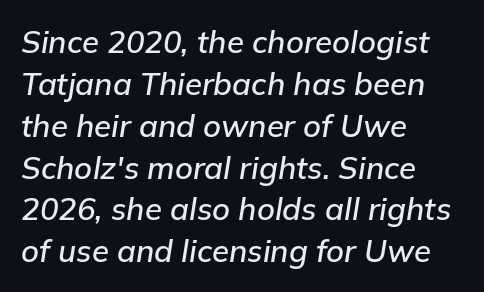
Q: Is the text italic (slanted)? A: Yes, it leans right by about 9 degrees.
Q: Is the text underlined? A: No.
Q: How is the paragraph aligned? A: Left-aligned.
Q: Is the spacing between letters normal or unusually wide? A: Normal.
Q: Is the spacing between lines tight, normal or loose? A: Normal.
Q: Width (condensed, normal, or wide)? A: Normal.
Q: Stroke contrast? A: Low.
Q: x-height? A: Medium.
Q: Monospaced? A: No.
